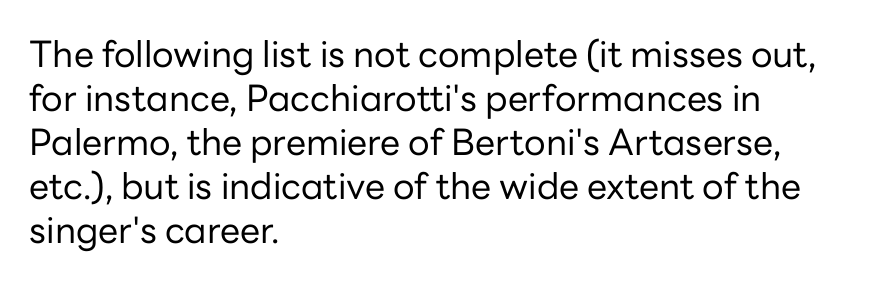
The image shows 36 px regular-weight sans-serif type, upright; set left-aligned, line spacing 1.22x, normal letter spacing, not underlined; low stroke contrast and a medium x-height.
